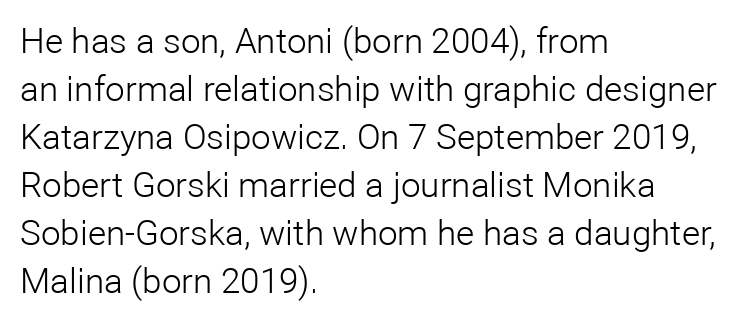
The letterforms sit shoulder to shoulder at normal distance. Notice how the stems are strictly vertical — no italics here. Decoration check: the copy has no underline. You could not count columns in this text — the font is proportionally spaced. Check where the strokes stop: nothing finishes them off — pure sans.
